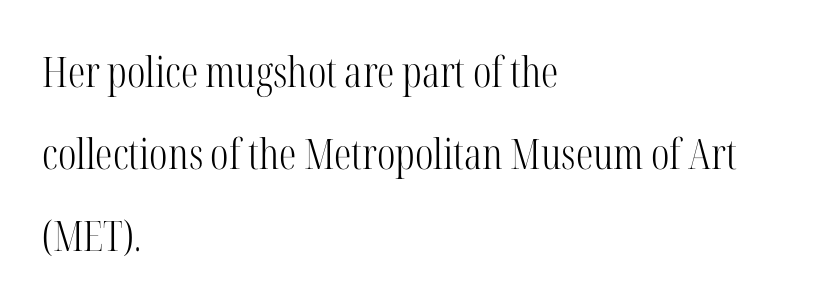
The image shows 42 px light, condensed serif type, upright; set left-aligned, loose line spacing (1.95x), normal letter spacing, not underlined; high stroke contrast and a medium x-height.
